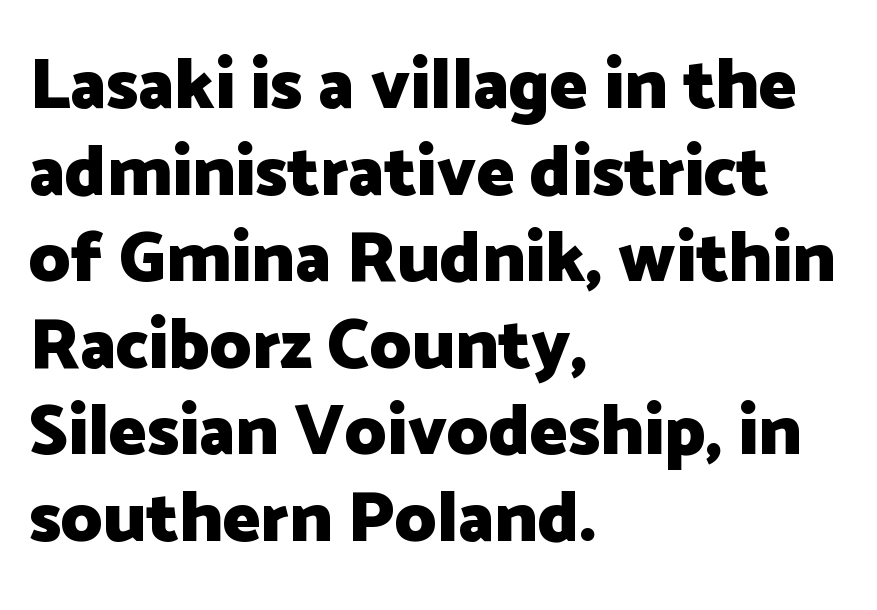
The image shows 71 px heavy sans-serif type, upright; set left-aligned, line spacing 1.22x, normal letter spacing, not underlined; low stroke contrast and a medium x-height.
